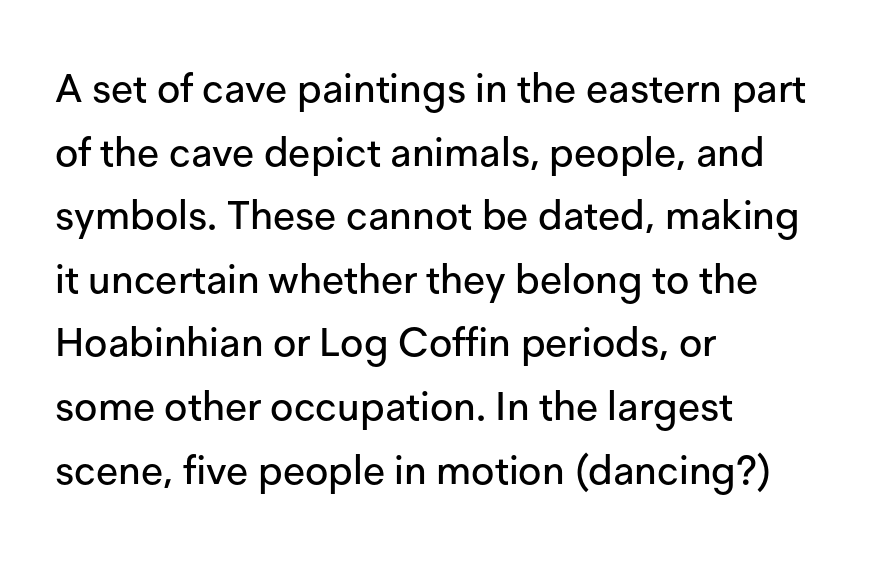
The letters advance in unequal steps, a hallmark of proportional type. There is no visible air inserted between adjacent glyphs. The passage is arranged the way most books set body copy — flush left. Italic? Not at all — the glyphs are vertical. The area under the type is left untouched.
